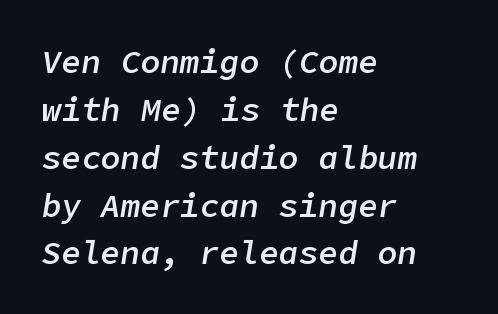
Q: Is the text bold? A: Semi-bold.
Q: Is the text italic (slanted)? A: Yes, it leans right by about 9 degrees.
Q: Is the text underlined? A: No.
Q: How is the paragraph aligned? A: Left-aligned.
Q: Is the spacing between letters normal or unusually wide? A: Normal.
Q: Is the spacing between lines tight, normal or loose? A: Normal.
Q: Width (condensed, normal, or wide)? A: Normal.
Q: Stroke contrast? A: Low.
Q: x-height? A: Medium.
